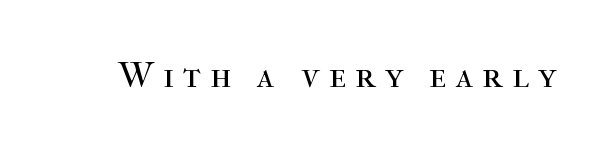
The image shows 36 px regular-weight serif type, upright; set unusually wide letter spacing (+0.26 em), not underlined; high stroke contrast and a medium x-height.
